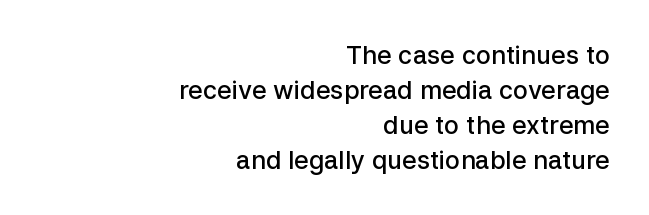
The image shows 25 px text type, upright; set right-aligned, normal line spacing (1.4x), normal letter spacing, not underlined.
